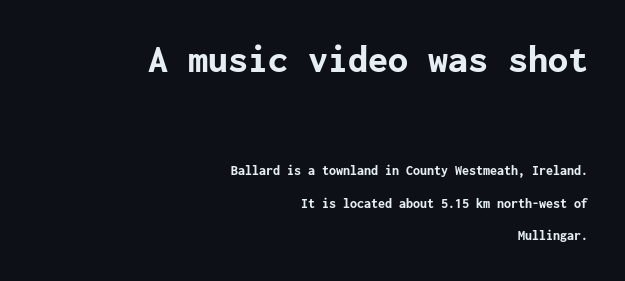
The image shows 40 px bold sans-serif type, upright; set right-aligned, loose line spacing (2.33x), normal letter spacing, not underlined; the first (top) block is 2.86x larger; low stroke contrast and a medium x-height.
